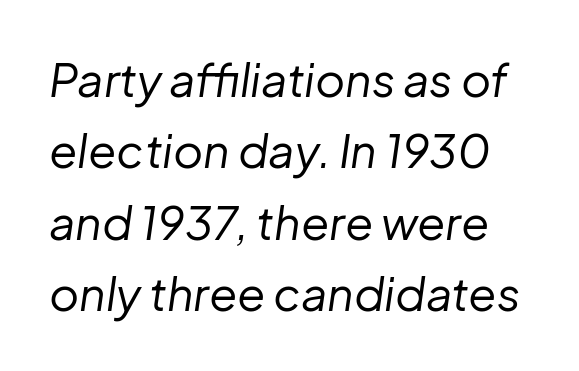
Regarding leading, the lines here are spaced in the standard way. The letters look calm and open, with moderate or lighter stems. How are the letters spaced? Ordinarily, with no added tracking. The whole block is typeset with a tilt. This sample has the flowing, uneven cadence of proportional lettering. The string is rendered with underlining switched off.
